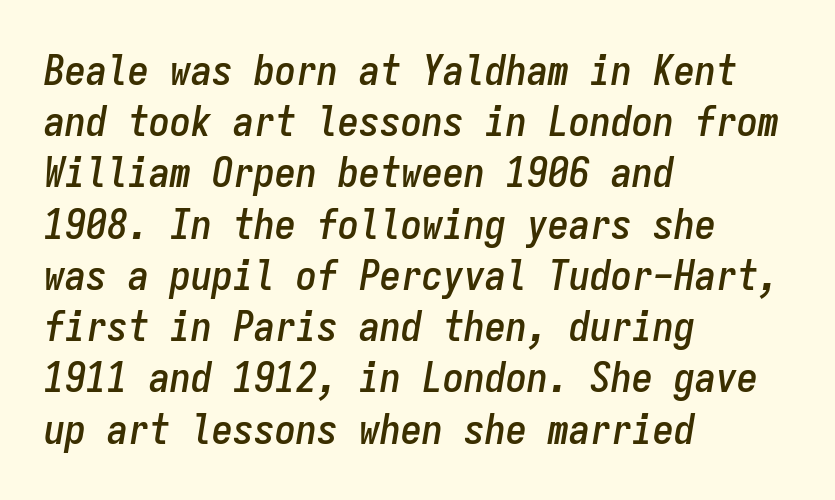
{"italic": "yes", "lean": "right", "slant_degrees": 9, "width": "condensed", "stroke_contrast": "low", "x_height": "medium", "monospaced": "yes", "underline": "no", "align": "left", "line_spacing_ratio": 1.22, "letter_spacing": "normal", "letter_spacing_em": 0.0, "glyph_px": 42}
